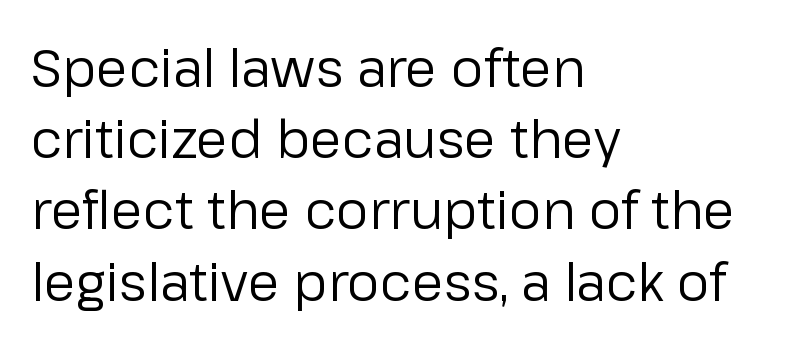
{"serif": "no", "italic": "no", "bold": "no", "weight": "regular", "width": "normal", "stroke_contrast": "low", "x_height": "medium", "monospaced": "no", "underline": "no", "align": "left", "line_spacing": "normal", "line_spacing_ratio": 1.37, "letter_spacing": "normal", "letter_spacing_em": 0.0, "glyph_px": 52}
